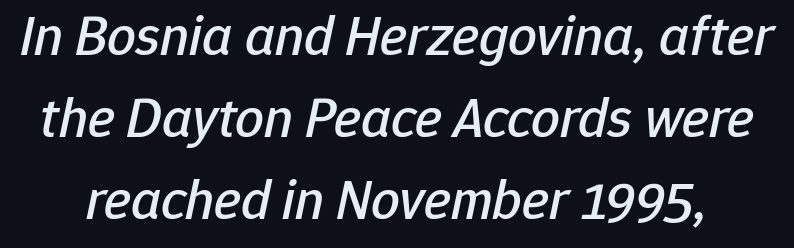
{"italic": "yes", "lean": "right", "slant_degrees": 12, "width": "normal", "stroke_contrast": "low", "x_height": "medium", "monospaced": "no", "underline": "no", "line_spacing": "normal", "line_spacing_ratio": 1.44, "letter_spacing": "normal", "letter_spacing_em": 0.0, "glyph_px": 57}
